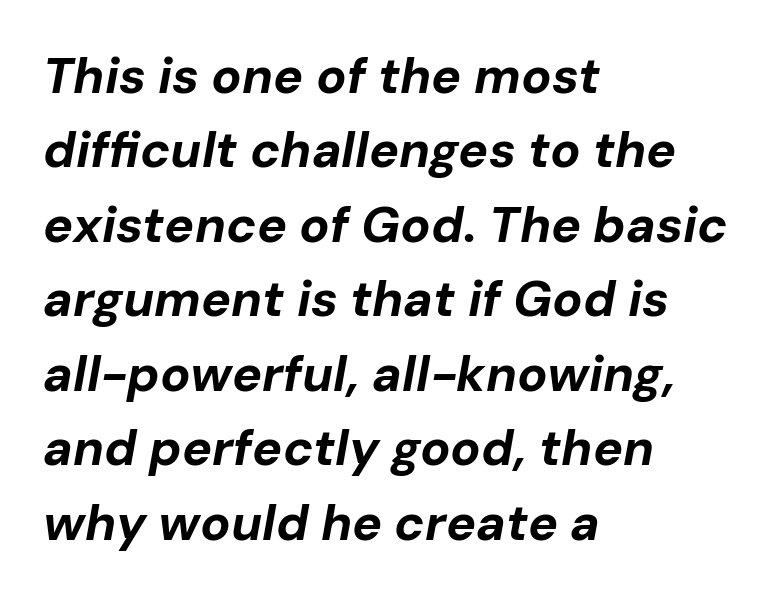
The image shows 50 px bold type, italic (leaning right); set left-aligned, normal line spacing (1.49x), normal letter spacing, not underlined; low stroke contrast and a medium x-height.
